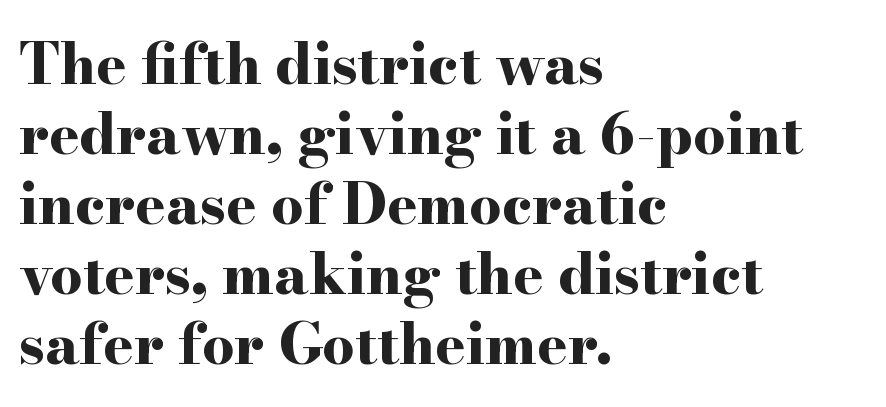
{"serif": "yes", "italic": "no", "bold": "yes", "weight": "bold", "width": "wide", "stroke_contrast": "high", "x_height": "small", "monospaced": "no", "underline": "no", "align": "left", "line_spacing_ratio": 1.23, "letter_spacing": "normal", "letter_spacing_em": 0.0, "glyph_px": 57}
